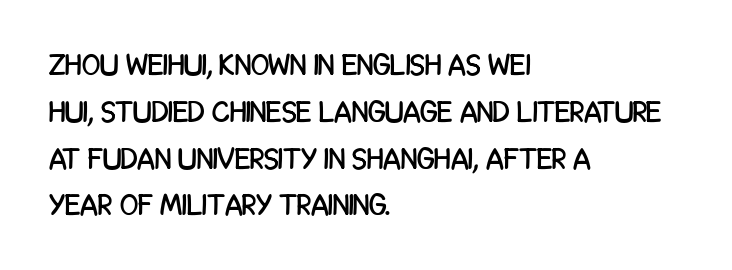
{"serif": "no", "italic": "no", "width": "condensed", "stroke_contrast": "low", "x_height": "large", "monospaced": "no", "underline": "no", "align": "left", "line_spacing": "normal", "line_spacing_ratio": 1.56, "letter_spacing": "normal", "letter_spacing_em": 0.0, "glyph_px": 30}
